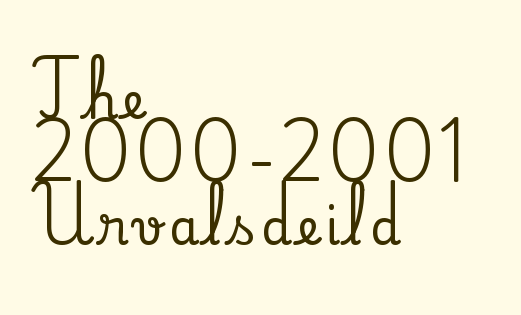
{"serif": "yes", "italic": "no", "width": "normal", "stroke_contrast": "medium", "x_height": "small", "monospaced": "no", "underline": "no", "align": "left", "line_spacing": "normal", "line_spacing_ratio": 1.29, "glyph_px": 49}
